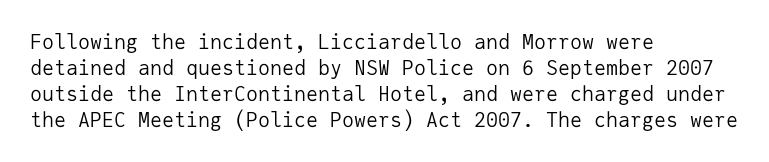
Where is the straight margin? On the left. This sample keeps an unexceptional amount of space between lines. The typesetting does not lean heavy: it is not bold. The gaps between neighbouring characters are ordinary and unremarkable. A clean baseline with only descenders dipping below it.
